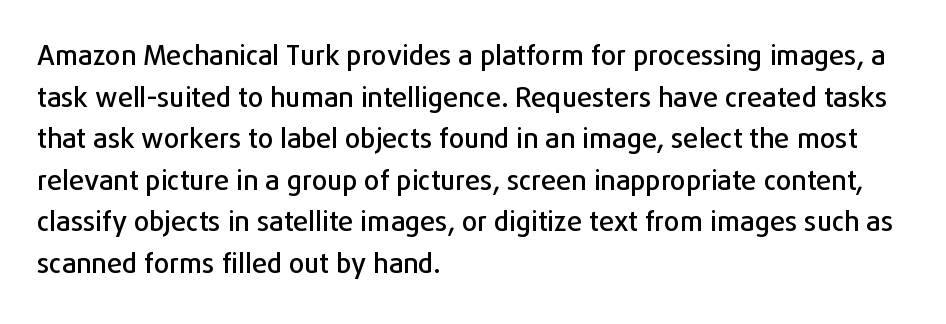
{"italic": "no", "underline": "no", "align": "left", "line_spacing": "normal", "line_spacing_ratio": 1.54, "letter_spacing": "normal", "letter_spacing_em": 0.0, "glyph_px": 27}
